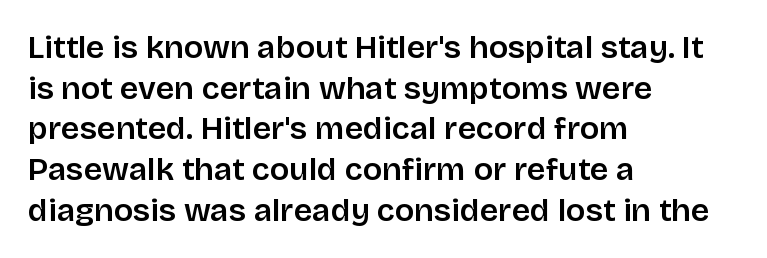
The image shows 32 px semibold sans-serif type, upright; set left-aligned, normal line spacing (1.27x), normal letter spacing, not underlined; low stroke contrast and a large x-height.
